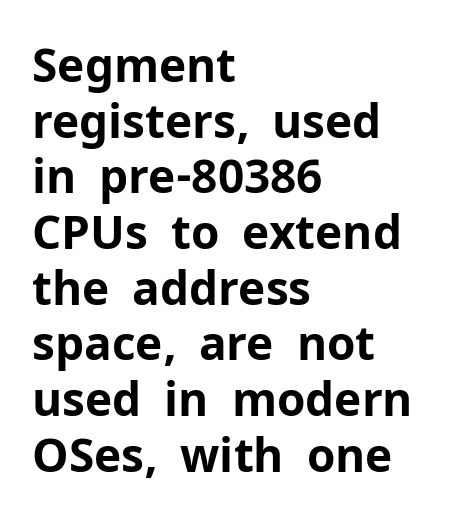
If you drew a ruler down the left edge, every line would touch it. Does the weight exceed regular? Yes, all the way to bold. The letters sit at their default tracking, neither squeezed nor spread. Looks like regular typesetting: each glyph gets only the width it needs.
